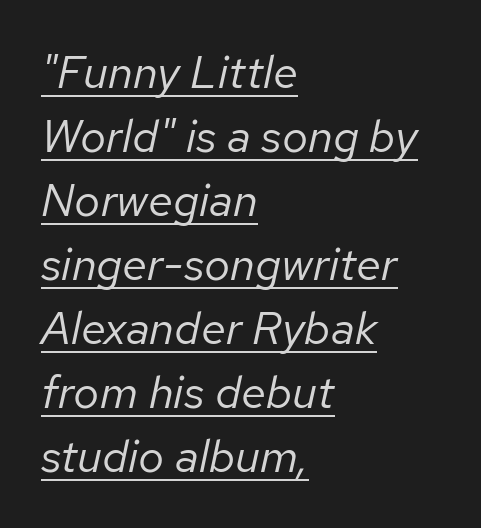
Here the designer chose a conventional face with non-uniform glyph widths. The passage shown has conventional tracking throughout. Quick note: interline space is typical. The axis of the letterforms is tilted away from vertical.
